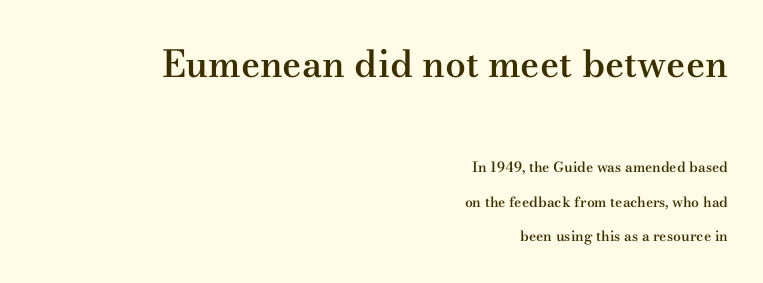
The image shows 37 px semibold, wide serif type, upright; set right-aligned, loose line spacing (2.47x), normal letter spacing, not underlined; the first (top) block is 2.64x larger; medium stroke contrast and a small x-height.
